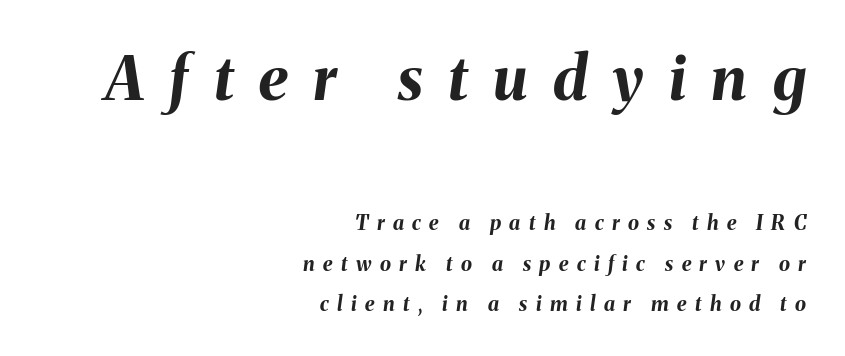
{"italic": "yes", "lean": "right", "slant_degrees": 8, "bold": "yes", "weight": "bold", "width": "normal", "stroke_contrast": "medium", "x_height": "medium", "monospaced": "no", "underline": "no", "align": "right", "line_spacing": "loose", "line_spacing_ratio": 2.01, "letter_spacing": "wide", "letter_spacing_em": 0.42, "larger_block": "first", "size_ratio": 3.05, "glyph_px": 61}
